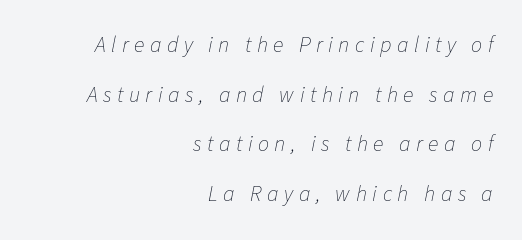
Weight: in the light-to-regular range. Leftover space on each line is placed entirely before the opening word. There is plenty of visible air inserted between adjacent glyphs. The baseline area is clear.
